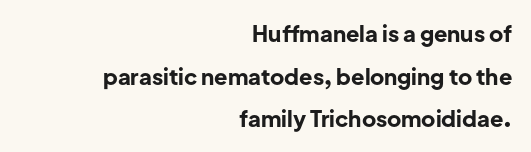
Chunky letters — that's bold for sure. Widely set lines give the paragraph a tall, airy silhouette. Observe the ordinary spacing: letters are neighbours, not strangers. The space directly below the letters is spotless. In CSS terms this would be text-align: right. Designer's note — italics off, roman on.
